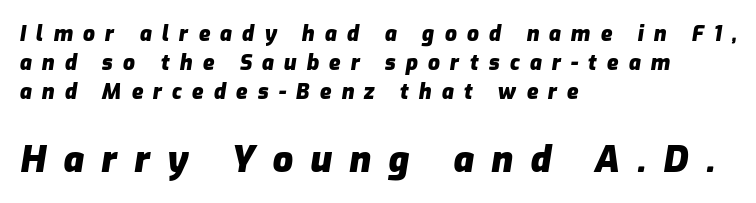
Notice how the passage keeps a crisp vertical edge on the left only. The characters look thick and weighty, a clear bold. The rendering uses a moderate line-height, typical for paragraphs. This layout puts the modest block above and the oversized block below.
